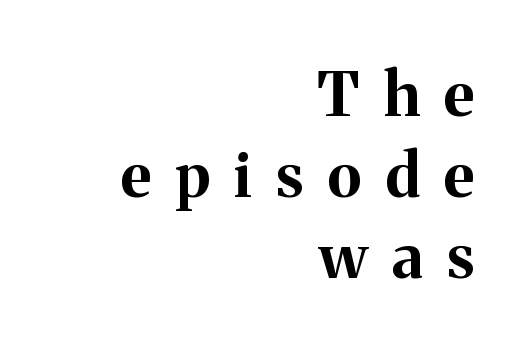
The image shows 61 px bold serif type, upright; set right-aligned, normal line spacing (1.33x), unusually wide letter spacing (+0.4 em), not underlined; medium stroke contrast and a medium x-height.
